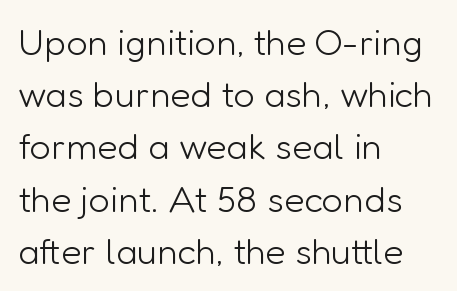
The image shows 37 px light sans-serif type, upright; set left-aligned, normal line spacing (1.41x), normal letter spacing, not underlined; low stroke contrast and a medium x-height.
